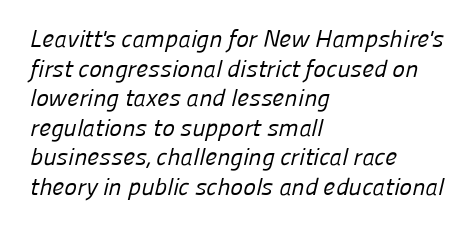
The strokes carry an ordinary text weight at most. Letter spacing: default. All the whitespace from short lines collects on the right. Anything drawn beneath the words? Only blank space.
